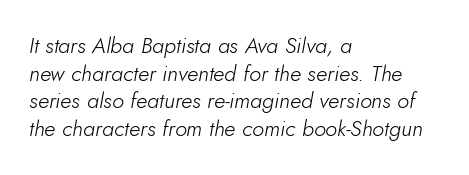
Descenders are the only things crossing below the line. Every row of glyphs begins at an identical x-position on the left. The letterforms sit at book weight or below. The tracking reads as untouched default to a designer's eye. In terms of leading, this rendering sits right in the middle.
